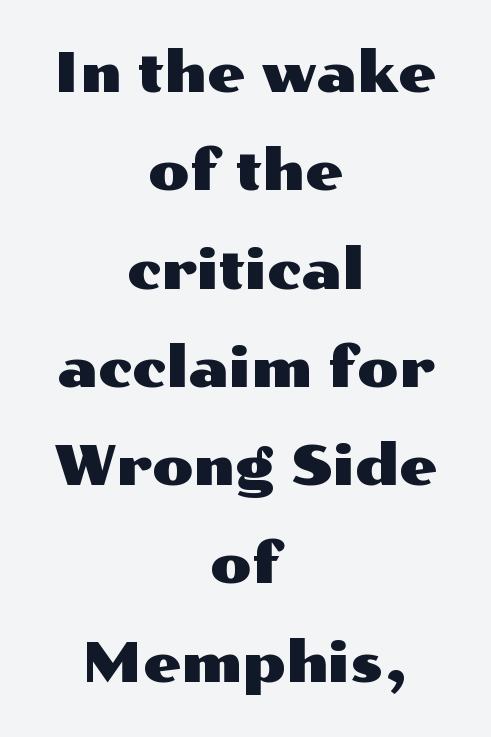
You can tell from the bare stems that sans-serif type was used. One-word summary of the alignment: center. Is there any slant? The stems are plumb. Just letters on the line, the space beneath them empty. Is the letter spacing exaggerated? No — it looks like the ordinary default. These lines are rendered in a variable-pitch font.
